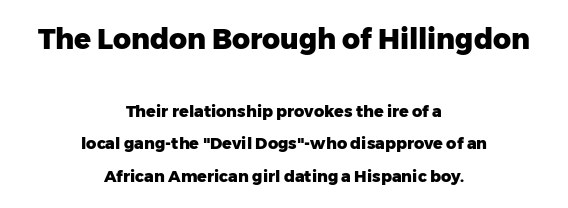
Bare-footed words on every line. You can tell it's not italic because the verticals are truly vertical. A great deal of white space separates one row of letters from the next. Short and long lines alike share a common midpoint.
